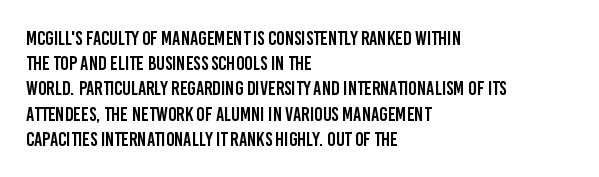
Q: Is the text italic (slanted)? A: No, it is upright.
Q: Is the text underlined? A: No.
Q: How is the paragraph aligned? A: Left-aligned.
Q: Is the spacing between letters normal or unusually wide? A: Normal.
Q: Is the spacing between lines tight, normal or loose? A: Normal.
